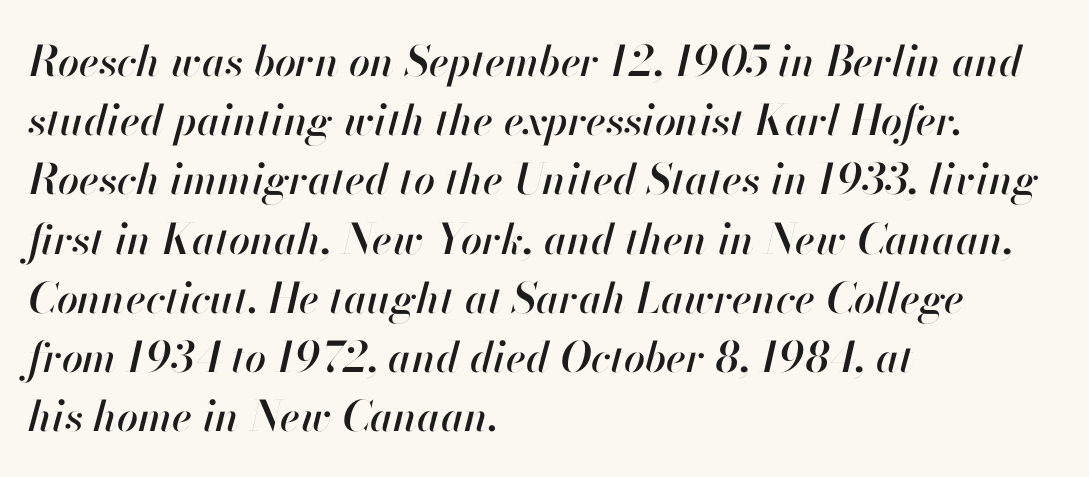
{"italic": "yes", "lean": "right", "slant_degrees": 13, "width": "normal", "stroke_contrast": "high", "x_height": "small", "monospaced": "no", "underline": "no", "align": "left", "line_spacing": "normal", "line_spacing_ratio": 1.41, "letter_spacing": "normal", "letter_spacing_em": 0.0, "glyph_px": 42}
